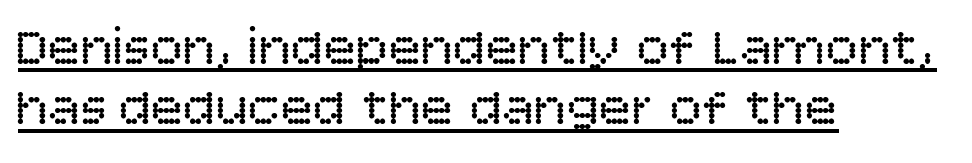
The image shows 54 px regular-weight sans-serif type, upright; set left-aligned, tight line spacing (1.12x), normal letter spacing, underlined; low stroke contrast and a large x-height.
